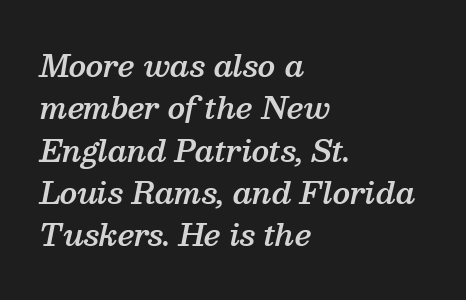
The image shows 29 px semibold serif type, italic (leaning right); set left-aligned, normal line spacing (1.46x), normal letter spacing, not underlined; medium stroke contrast and a medium x-height.
